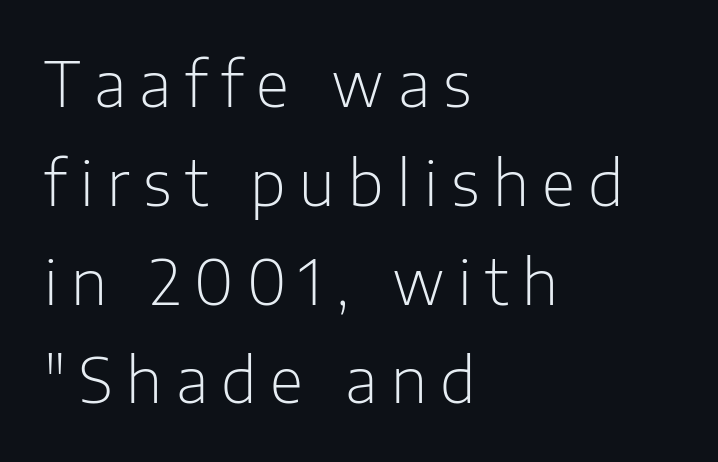
The image shows 61 px light sans-serif type, upright; set left-aligned, normal line spacing (1.62x), unusually wide letter spacing (+0.22 em), not underlined; low stroke contrast and a medium x-height.
